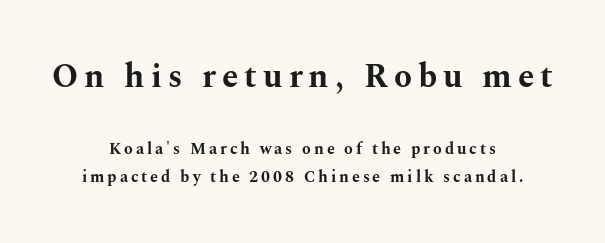
Q: Is the text bold? A: Yes.
Q: Is the text italic (slanted)? A: No, it is upright.
Q: Is the typeface a serif or a sans-serif typeface? A: Serif.
Q: Is the text underlined? A: No.
Q: How is the paragraph aligned? A: Centered.
Q: Which block of text is set in a larger size, the first (top) or the second (bottom)? A: The first (top) one.
Q: Width (condensed, normal, or wide)? A: Wide.
Q: Stroke contrast? A: Medium.
Q: x-height? A: Medium.
Q: Monospaced? A: No.
